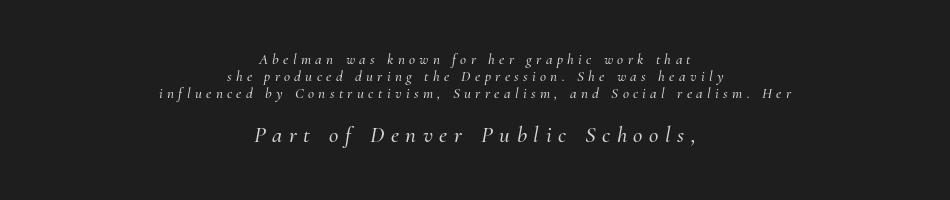
Q: Is the text italic (slanted)? A: Yes, it leans right by about 10 degrees.
Q: Is the text underlined? A: No.
Q: How is the paragraph aligned? A: Centered.
Q: Is the spacing between letters normal or unusually wide? A: Unusually wide.
Q: Is the spacing between lines tight, normal or loose? A: Tight.
Q: Which block of text is set in a larger size, the first (top) or the second (bottom)? A: The second (bottom) one.
